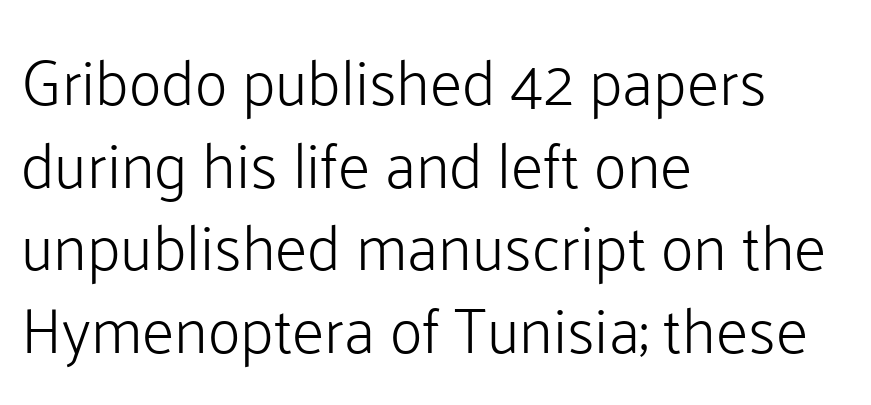
The image shows 63 px light sans-serif type, upright; set left-aligned, normal line spacing (1.31x), normal letter spacing, not underlined; low stroke contrast and a medium x-height.
